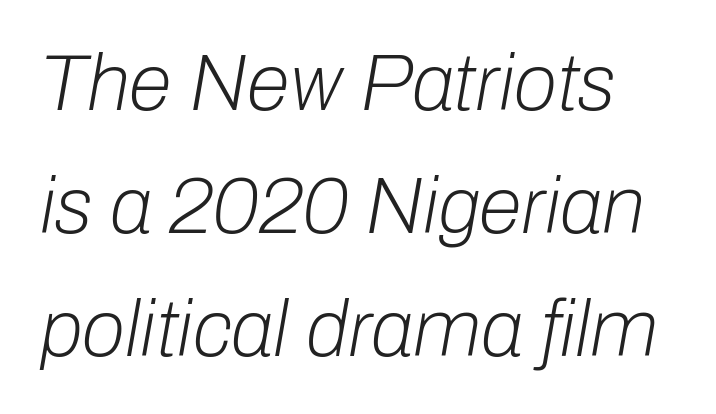
The image shows 79 px light type, italic (leaning right); set normal line spacing (1.56x), normal letter spacing, not underlined; low stroke contrast and a medium x-height.
